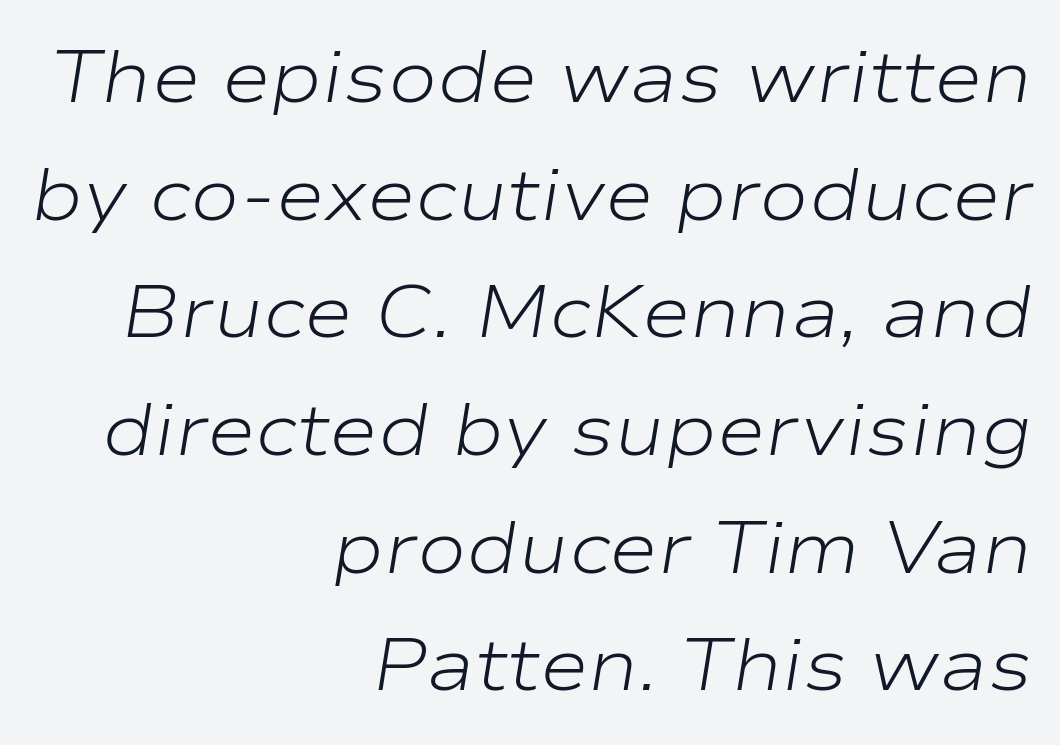
{"italic": "yes", "lean": "right", "slant_degrees": 9, "bold": "no", "weight": "light", "width": "wide", "stroke_contrast": "low", "x_height": "medium", "monospaced": "no", "underline": "no", "align": "right", "line_spacing": "normal", "line_spacing_ratio": 1.59, "letter_spacing": "normal", "letter_spacing_em": 0.0, "glyph_px": 74}
